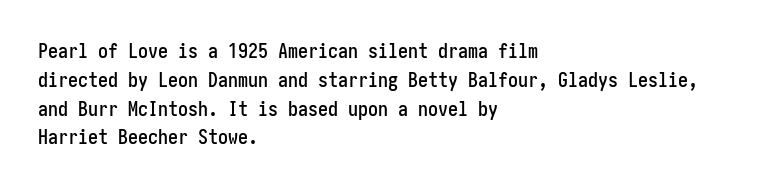
The image shows 20 px text type, upright; set left-aligned, normal line spacing (1.44x), normal letter spacing, not underlined.
